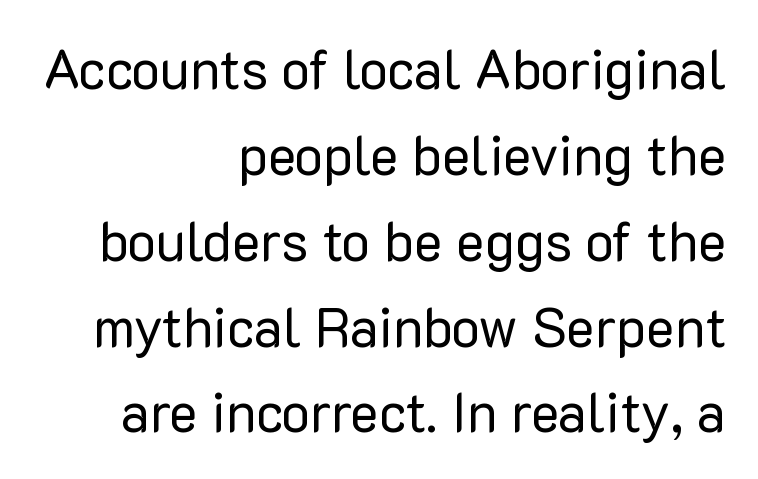
{"serif": "no", "italic": "no", "bold": "no", "weight": "regular", "width": "normal", "stroke_contrast": "low", "x_height": "medium", "monospaced": "no", "underline": "no", "align": "right", "line_spacing": "normal", "line_spacing_ratio": 1.59, "letter_spacing": "normal", "letter_spacing_em": 0.0, "glyph_px": 54}
